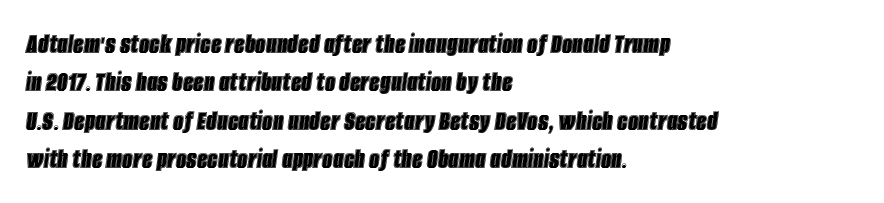
The image shows 29 px condensed type, italic (leaning right); set left-aligned, normal line spacing (1.32x), normal letter spacing, not underlined; a large x-height.
